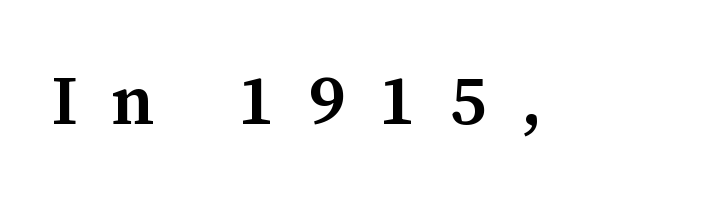
The characters look somewhat weighty, a semibold short of true bold. Tall strokes in this sample are plumb rather than angled. Words appear elongated and porous because spacing is wide. The foot of each line stays bare and open.
